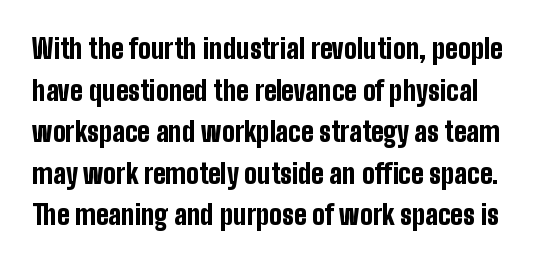
The image shows 27 px bold type, upright; set normal line spacing (1.54x), normal letter spacing, not underlined.
